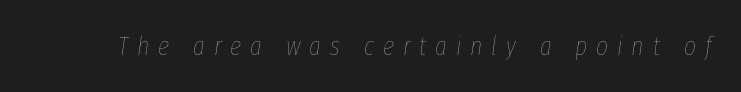
Q: Is the text bold? A: No.
Q: Is the text italic (slanted)? A: Yes, it leans right by about 8 degrees.
Q: Is the text underlined? A: No.
Q: Is the spacing between letters normal or unusually wide? A: Unusually wide.
